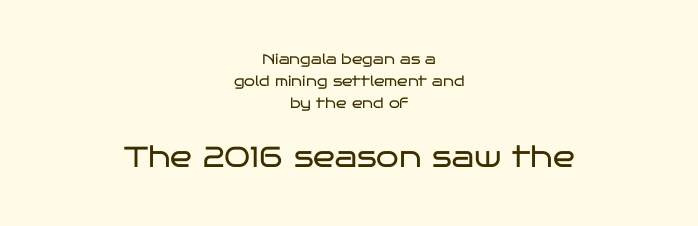
{"serif": "no", "italic": "no", "bold": "no", "weight": "regular", "width": "wide", "stroke_contrast": "low", "x_height": "large", "monospaced": "no", "underline": "no", "align": "center", "line_spacing": "normal", "line_spacing_ratio": 1.57, "letter_spacing": "normal", "letter_spacing_em": 0.0, "larger_block": "second", "size_ratio": 2.07, "glyph_px": 29}
